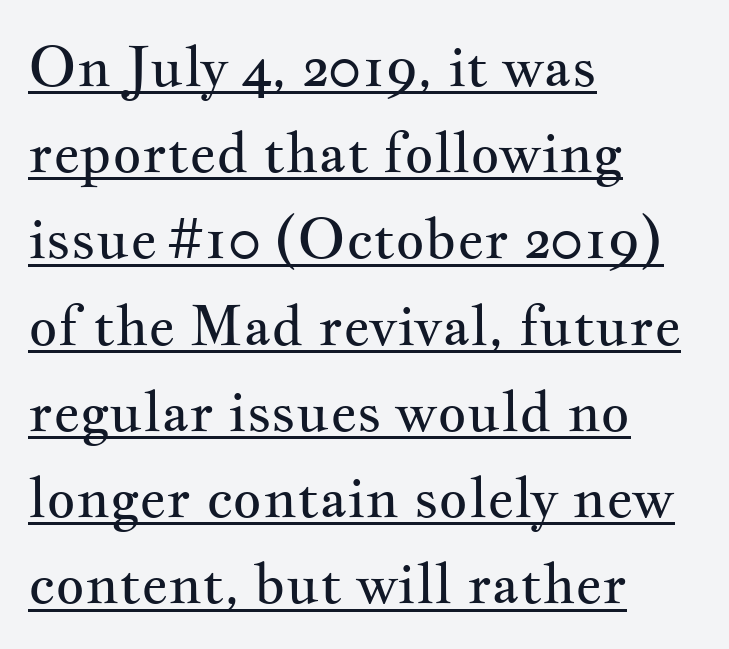
The image shows 56 px regular-weight, wide serif type, upright; set left-aligned, normal line spacing (1.54x), normal letter spacing, underlined; medium stroke contrast and a small x-height.
